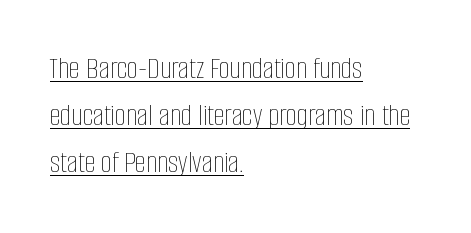
Q: Is the text bold? A: No.
Q: Is the text italic (slanted)? A: No, it is upright.
Q: Is the text underlined? A: Yes.
Q: How is the paragraph aligned? A: Left-aligned.
Q: Is the spacing between letters normal or unusually wide? A: Normal.
Q: Is the spacing between lines tight, normal or loose? A: Normal.
Q: Width (condensed, normal, or wide)? A: Condensed.
Q: Stroke contrast? A: Low.
Q: x-height? A: Large.
Q: Monospaced? A: No.
